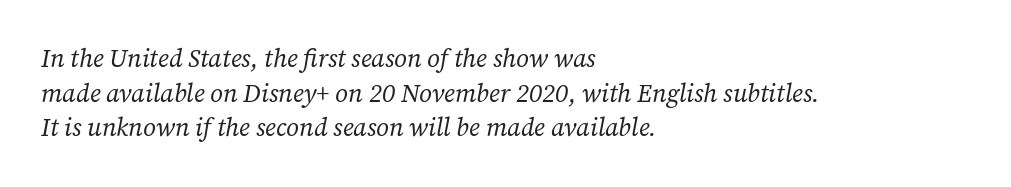
The image shows 25 px text type, italic (leaning right); set left-aligned, normal line spacing (1.39x), normal letter spacing, not underlined.
